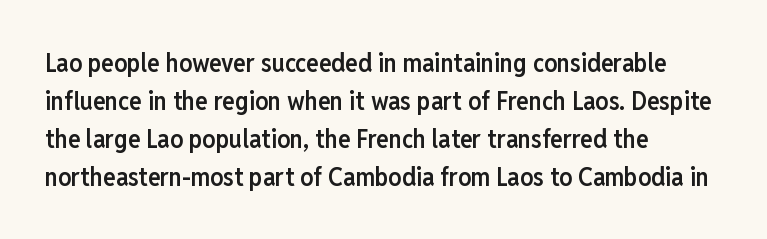
{"italic": "no", "bold": "semi", "underline": "no", "align": "left", "line_spacing": "normal", "line_spacing_ratio": 1.46, "letter_spacing": "normal", "letter_spacing_em": 0.0, "glyph_px": 26}
